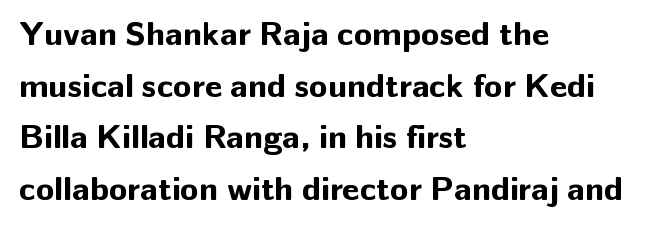
{"serif": "no", "italic": "no", "bold": "yes", "weight": "bold", "width": "normal", "stroke_contrast": "low", "x_height": "medium", "monospaced": "no", "underline": "no", "align": "left", "line_spacing": "normal", "line_spacing_ratio": 1.52, "letter_spacing": "normal", "letter_spacing_em": 0.0, "glyph_px": 34}
